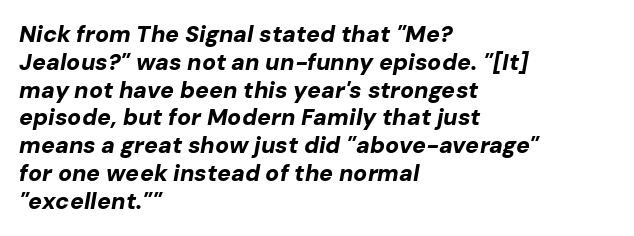
Clear beneath every line of the passage. Posture: slanted. These lines keep a tight, regular rhythm from letter to letter. The setting favours the left margin, as ordinary paragraphs usually do. Heavy-handed strokes throughout: this text is bold.
